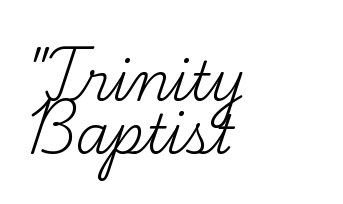
The image shows 54 px regular-weight serif type; set left-aligned, tight line spacing (0.99x), normal letter spacing, not underlined; medium stroke contrast and a small x-height.
